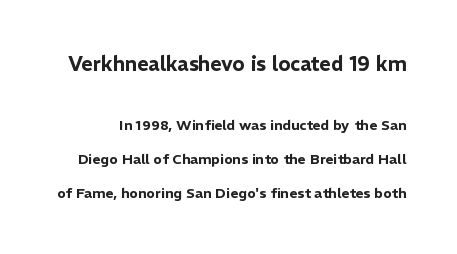
Q: Is the text italic (slanted)? A: No, it is upright.
Q: Is the text underlined? A: No.
Q: Is the spacing between letters normal or unusually wide? A: Normal.
Q: Is the spacing between lines tight, normal or loose? A: Loose.
Q: Which block of text is set in a larger size, the first (top) or the second (bottom)? A: The first (top) one.
